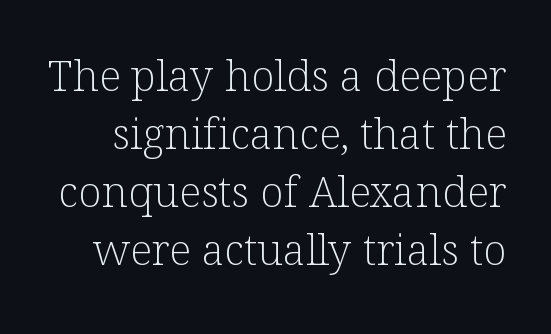
{"serif": "yes", "italic": "no", "bold": "no", "weight": "light", "width": "normal", "stroke_contrast": "low", "x_height": "medium", "monospaced": "no", "underline": "no", "line_spacing": "normal", "line_spacing_ratio": 1.35, "letter_spacing": "normal", "letter_spacing_em": 0.0, "glyph_px": 43}
